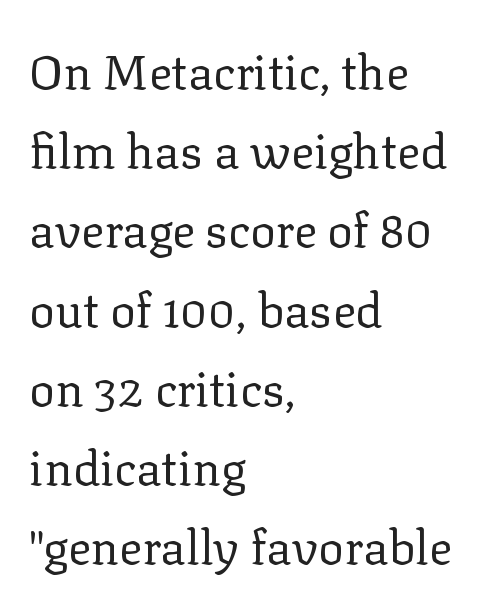
The image shows 48 px regular-weight serif type, upright; set left-aligned, normal line spacing (1.65x), normal letter spacing, not underlined; low stroke contrast and a medium x-height.
